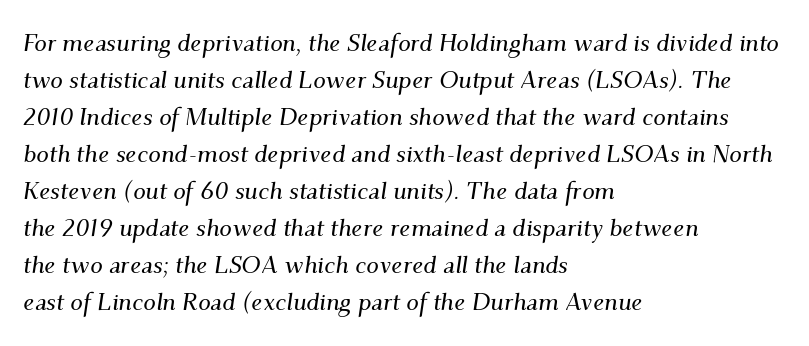
Q: Is the text italic (slanted)? A: Yes, it leans right by about 9 degrees.
Q: Is the text underlined? A: No.
Q: How is the paragraph aligned? A: Left-aligned.
Q: Is the spacing between letters normal or unusually wide? A: Normal.
Q: Is the spacing between lines tight, normal or loose? A: Normal.
